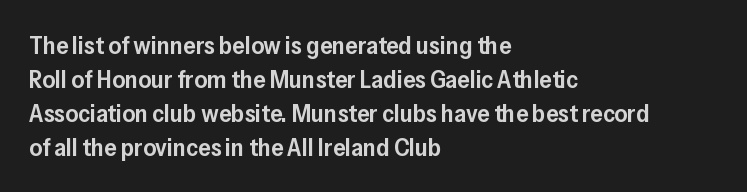
Q: Is the text bold? A: Semi-bold.
Q: Is the text italic (slanted)? A: No, it is upright.
Q: Is the text underlined? A: No.
Q: How is the paragraph aligned? A: Left-aligned.
Q: Is the spacing between letters normal or unusually wide? A: Normal.
Q: Is the spacing between lines tight, normal or loose? A: Normal.
